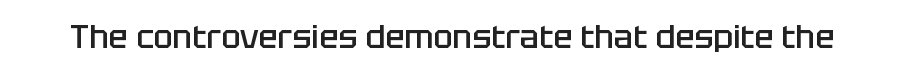
{"serif": "no", "italic": "no", "bold": "semi", "weight": "semibold", "width": "normal", "stroke_contrast": "low", "x_height": "large", "monospaced": "no", "underline": "no", "letter_spacing": "normal", "letter_spacing_em": 0.0, "glyph_px": 32}
